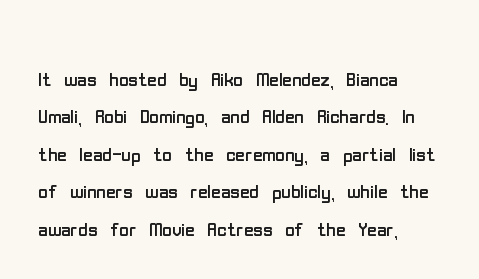
Is the letter spacing exaggerated? No — it looks like the ordinary default. This block has exactly the height ordinary leading produces. This is the regular roman posture of the typeface. Weight: not bold — regular or lighter.
